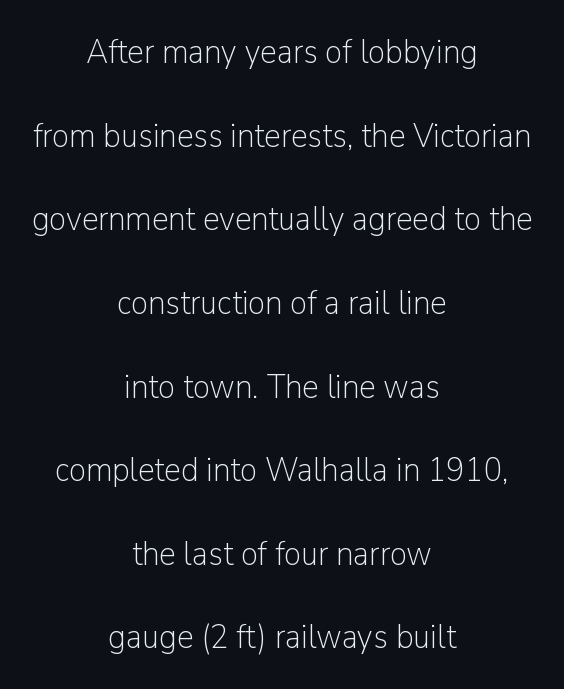
{"serif": "no", "italic": "no", "bold": "no", "weight": "light", "width": "normal", "stroke_contrast": "low", "x_height": "medium", "monospaced": "no", "underline": "no", "align": "center", "line_spacing": "loose", "line_spacing_ratio": 2.46, "letter_spacing": "normal", "letter_spacing_em": 0.0, "glyph_px": 34}
